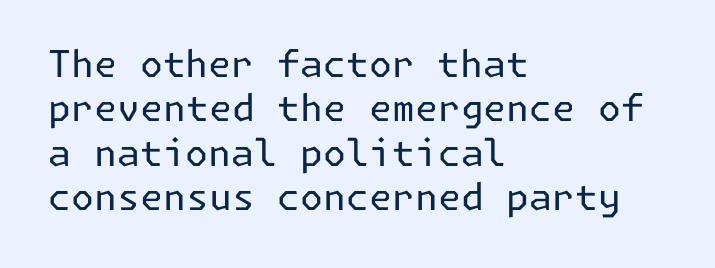
{"serif": "no", "italic": "no", "bold": "no", "weight": "regular", "width": "normal", "stroke_contrast": "low", "x_height": "medium", "underline": "no", "align": "left", "line_spacing_ratio": 1.2, "letter_spacing": "normal", "letter_spacing_em": 0.0, "glyph_px": 37}
